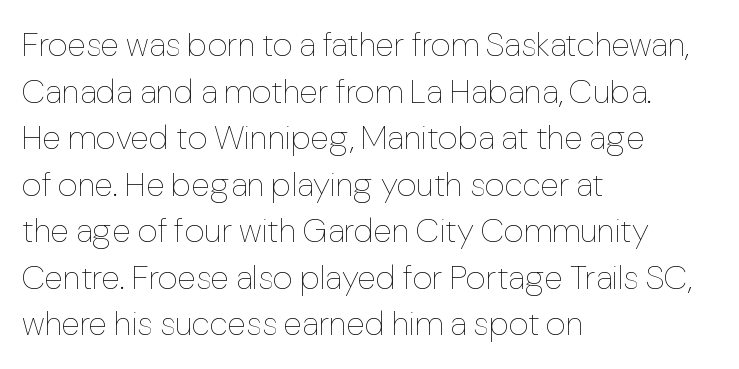
{"italic": "no", "bold": "no", "weight": "thin", "width": "normal", "stroke_contrast": "low", "x_height": "medium", "monospaced": "no", "underline": "no", "align": "left", "line_spacing": "normal", "line_spacing_ratio": 1.37, "letter_spacing": "normal", "letter_spacing_em": 0.0, "glyph_px": 34}
